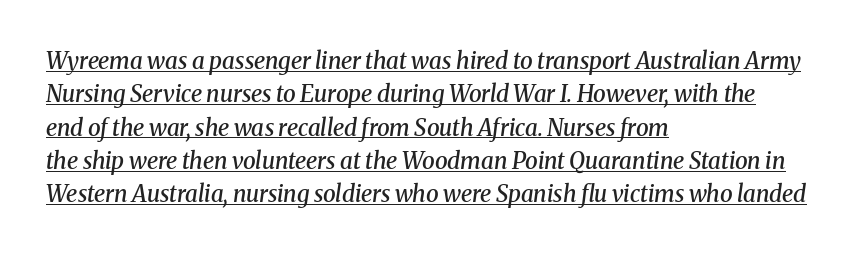
The image shows 23 px text type, italic (leaning right); set left-aligned, normal line spacing (1.45x), normal letter spacing, underlined.
